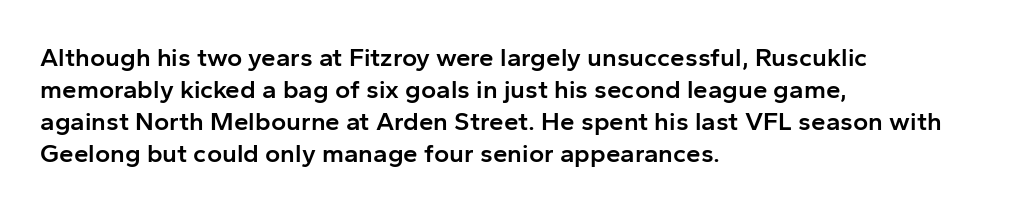
{"italic": "no", "bold": "semi", "underline": "no", "align": "left", "line_spacing_ratio": 1.23, "letter_spacing": "normal", "letter_spacing_em": 0.0, "glyph_px": 26}
